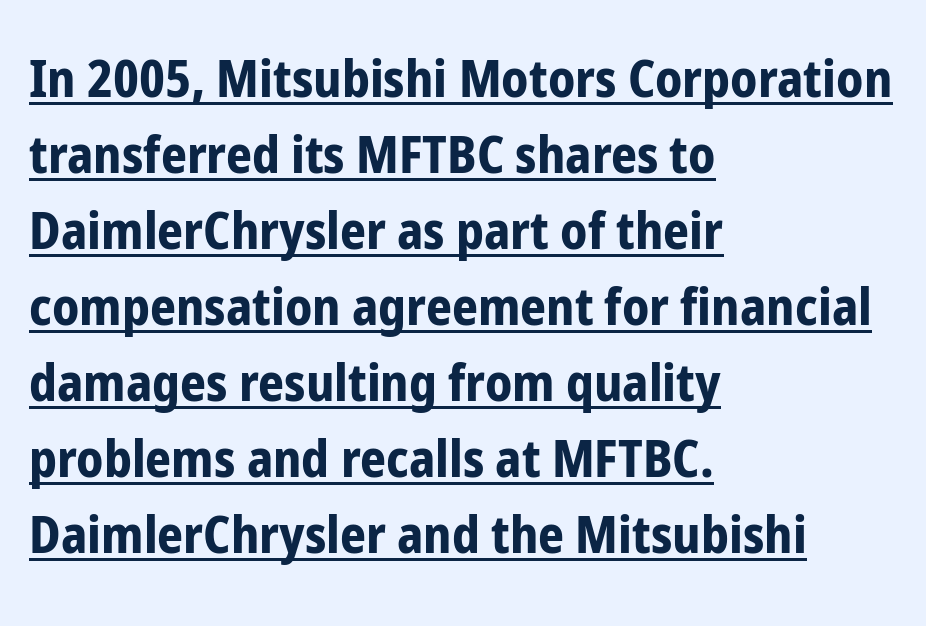
Q: Is the text bold? A: Yes.
Q: Is the text italic (slanted)? A: No, it is upright.
Q: Is the typeface a serif or a sans-serif typeface? A: Sans-serif.
Q: Is the text underlined? A: Yes.
Q: How is the paragraph aligned? A: Left-aligned.
Q: Is the spacing between letters normal or unusually wide? A: Normal.
Q: Is the spacing between lines tight, normal or loose? A: Normal.
Q: Width (condensed, normal, or wide)? A: Condensed.
Q: Stroke contrast? A: Low.
Q: x-height? A: Medium.
Q: Monospaced? A: No.
